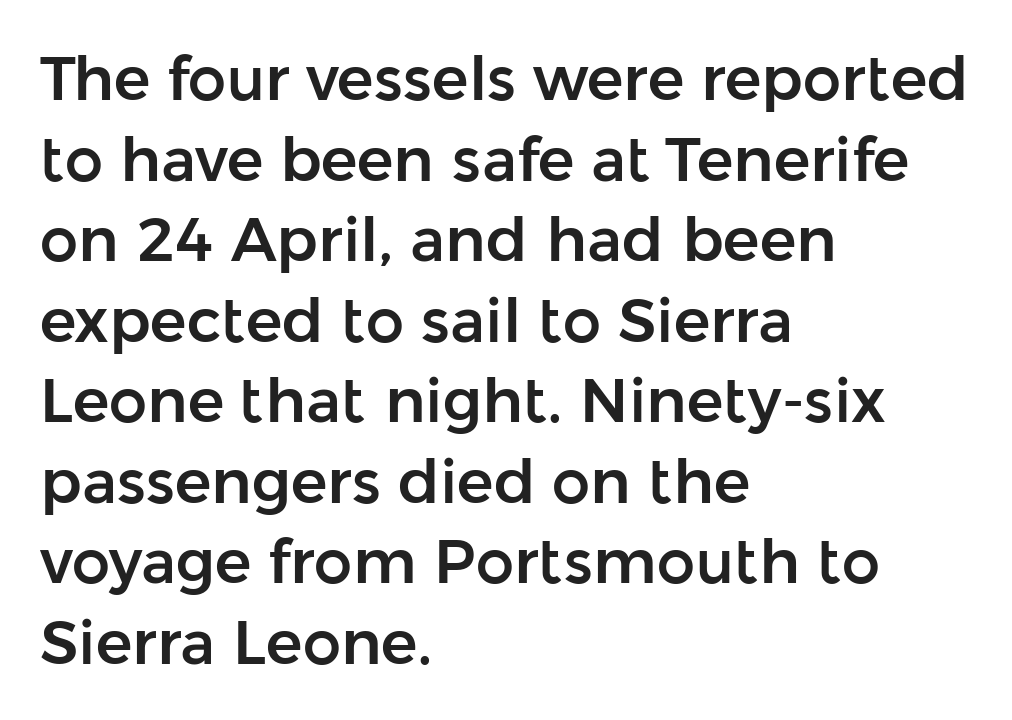
{"serif": "no", "italic": "no", "width": "normal", "stroke_contrast": "low", "x_height": "medium", "monospaced": "no", "underline": "no", "align": "left", "line_spacing": "normal", "line_spacing_ratio": 1.32, "letter_spacing": "normal", "letter_spacing_em": 0.0, "glyph_px": 61}
